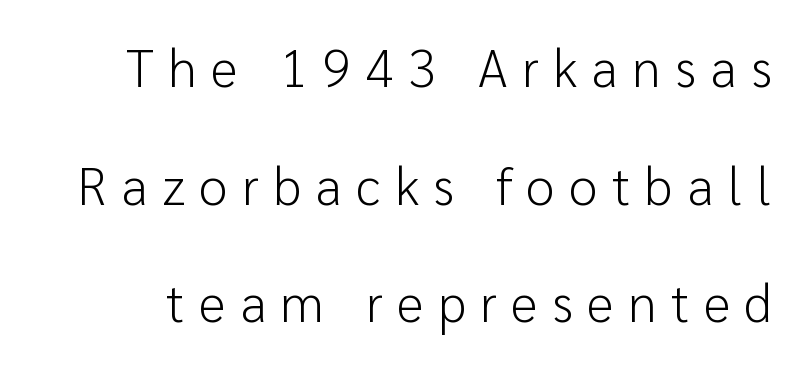
{"serif": "no", "italic": "no", "bold": "no", "weight": "light", "width": "normal", "stroke_contrast": "low", "x_height": "medium", "monospaced": "no", "underline": "no", "line_spacing": "loose", "line_spacing_ratio": 2.26, "letter_spacing": "wide", "letter_spacing_em": 0.28, "glyph_px": 52}
